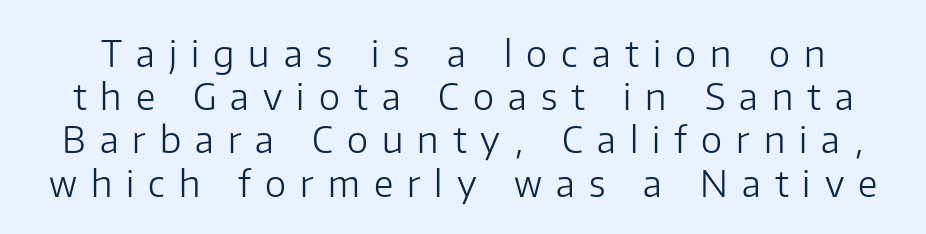
Q: Is the text bold? A: No.
Q: Is the text italic (slanted)? A: No, it is upright.
Q: Is the typeface a serif or a sans-serif typeface? A: Sans-serif.
Q: Is the text underlined? A: No.
Q: Is the spacing between letters normal or unusually wide? A: Unusually wide.
Q: Width (condensed, normal, or wide)? A: Normal.
Q: Stroke contrast? A: Low.
Q: x-height? A: Medium.
Q: Monospaced? A: No.
